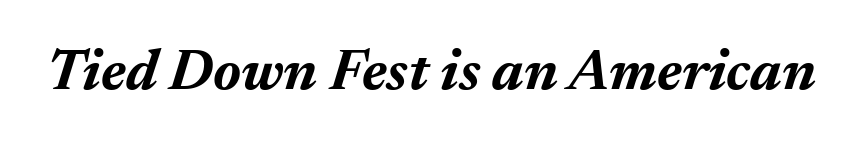
This sample has the flowing, uneven cadence of proportional lettering. Underlining? Definitely not there. The lettering tilts uniformly, giving the passage an italic look. This rendering leaves character spacing at its baseline value. The font is running at its bold setting.
